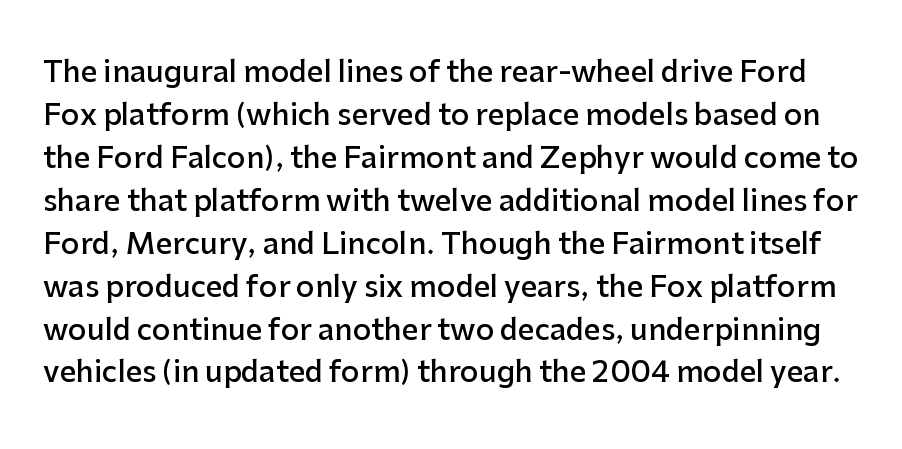
{"serif": "no", "italic": "no", "bold": "semi", "weight": "semibold", "width": "normal", "stroke_contrast": "low", "x_height": "medium", "monospaced": "no", "underline": "no", "line_spacing": "normal", "line_spacing_ratio": 1.48, "letter_spacing": "normal", "letter_spacing_em": 0.0, "glyph_px": 29}
